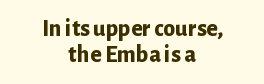
The image shows 24 px bold type, upright; set centered, tight line spacing (1.09x), normal letter spacing, not underlined.
